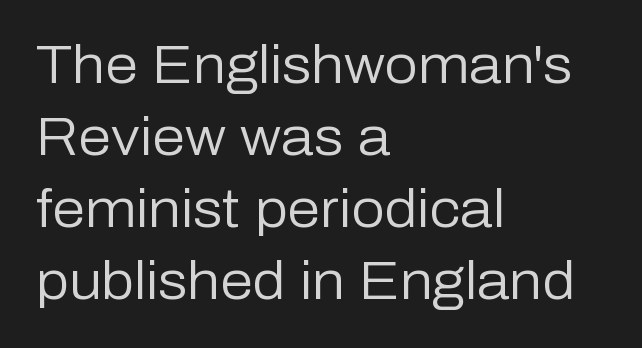
The image shows 53 px regular-weight sans-serif type, upright; set left-aligned, normal line spacing (1.36x), normal letter spacing, not underlined; low stroke contrast and a medium x-height.
